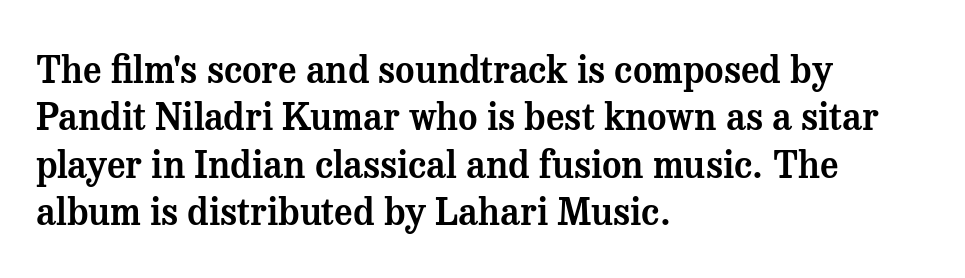
{"serif": "yes", "italic": "no", "width": "normal", "stroke_contrast": "medium", "x_height": "medium", "monospaced": "no", "underline": "no", "align": "left", "line_spacing": "normal", "line_spacing_ratio": 1.28, "letter_spacing": "normal", "letter_spacing_em": 0.0, "glyph_px": 37}
